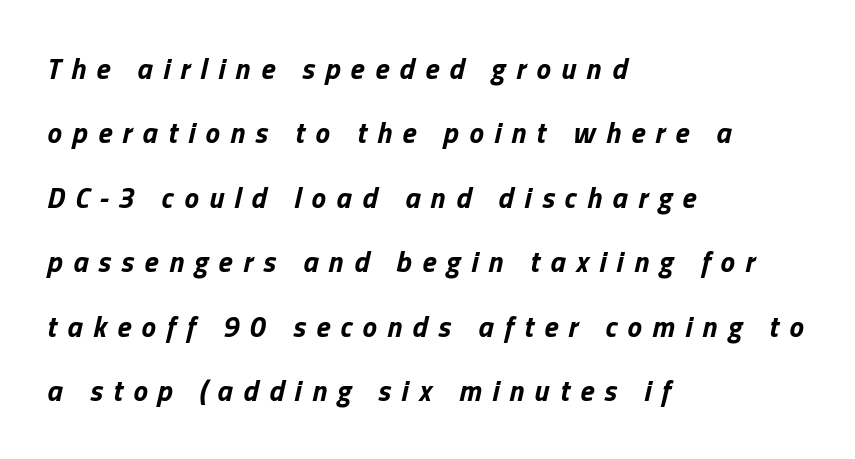
{"italic": "yes", "lean": "right", "slant_degrees": 13, "bold": "yes", "weight": "bold", "width": "normal", "stroke_contrast": "low", "x_height": "medium", "monospaced": "no", "underline": "no", "align": "left", "line_spacing": "loose", "line_spacing_ratio": 2.22, "letter_spacing": "wide", "letter_spacing_em": 0.36, "glyph_px": 29}
